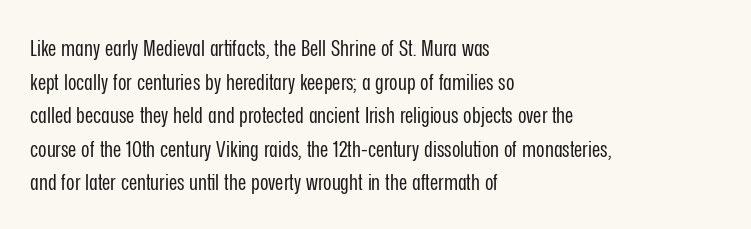
The image shows 23 px text type, upright; set left-aligned, normal line spacing (1.46x), normal letter spacing, not underlined.
